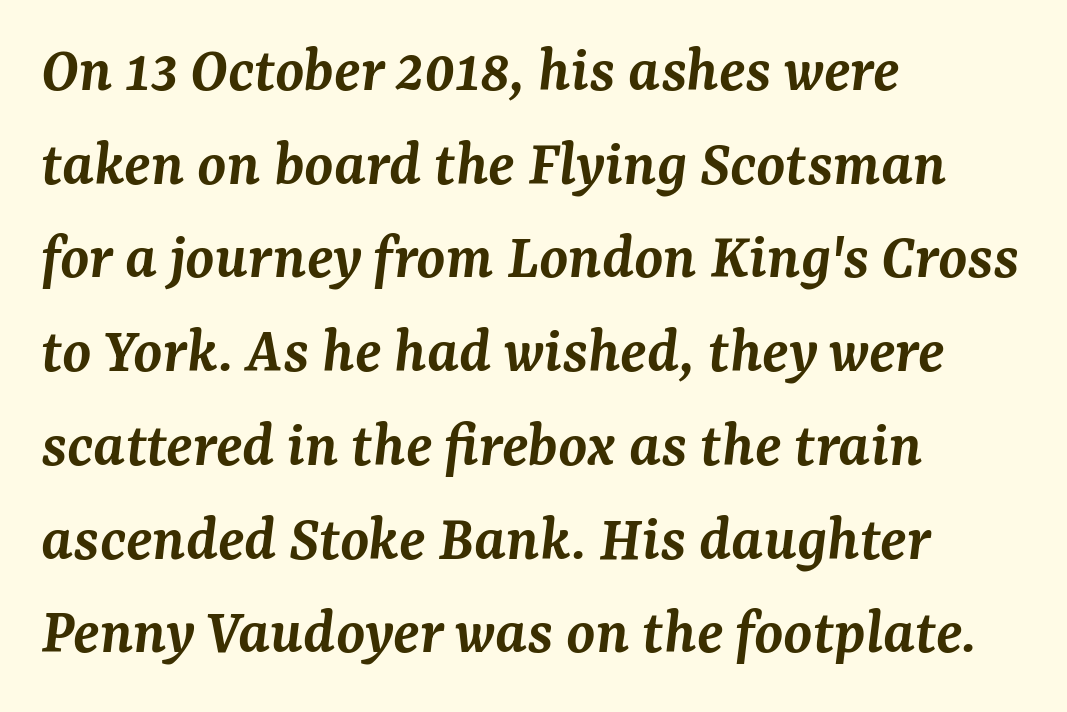
The image shows 66 px semibold serif type, italic (leaning right); set left-aligned, normal line spacing (1.42x), normal letter spacing, not underlined; medium stroke contrast and a medium x-height.
